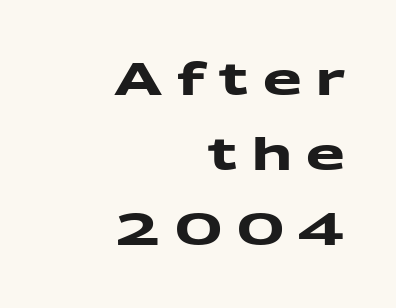
The image shows 45 px heavy, wide sans-serif type; set right-aligned, normal line spacing (1.67x), unusually wide letter spacing (+0.32 em), not underlined; medium stroke contrast and a medium x-height.
